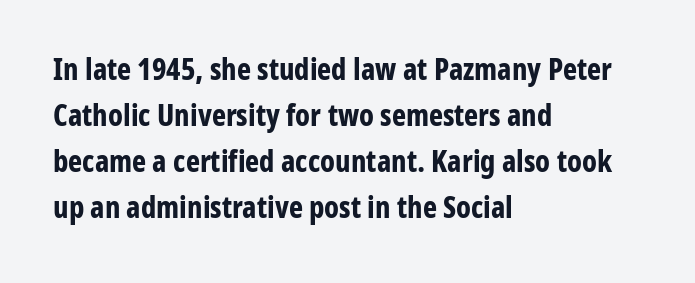
Q: Is the text bold? A: Yes.
Q: Is the text italic (slanted)? A: No, it is upright.
Q: Is the typeface a serif or a sans-serif typeface? A: Sans-serif.
Q: Is the text underlined? A: No.
Q: How is the paragraph aligned? A: Left-aligned.
Q: Is the spacing between letters normal or unusually wide? A: Normal.
Q: Is the spacing between lines tight, normal or loose? A: Normal.
Q: Width (condensed, normal, or wide)? A: Condensed.
Q: Stroke contrast? A: Low.
Q: x-height? A: Medium.
Q: Monospaced? A: No.
